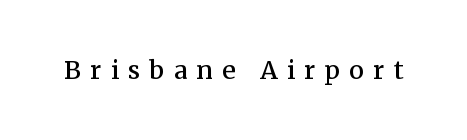
{"italic": "no", "bold": "semi", "underline": "no", "letter_spacing": "wide", "letter_spacing_em": 0.37, "glyph_px": 25}
